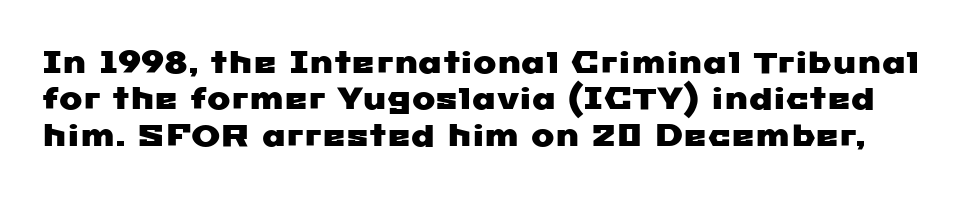
{"serif": "no", "width": "wide", "stroke_contrast": "low", "x_height": "medium", "monospaced": "no", "underline": "no", "line_spacing_ratio": 1.17, "letter_spacing": "normal", "letter_spacing_em": 0.0, "glyph_px": 31}
